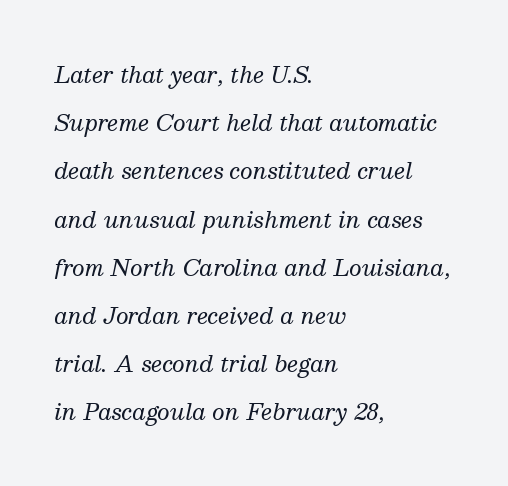
A light-to-regular cut is what we see here. Vertical spacing — loose. Quick note: underline off. The specimen reads as italic at a glance.
